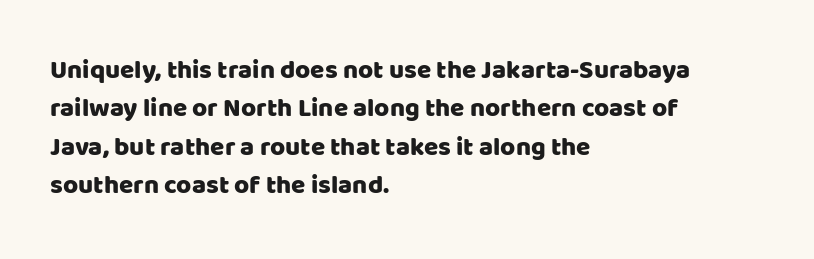
{"italic": "no", "underline": "no", "align": "left", "line_spacing": "normal", "line_spacing_ratio": 1.48, "letter_spacing": "normal", "letter_spacing_em": 0.0, "glyph_px": 26}
